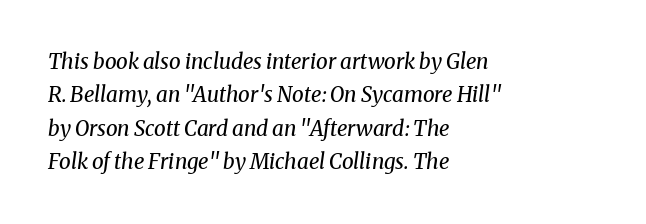
The image shows 21 px text type, italic (leaning right); set left-aligned, normal line spacing (1.59x), normal letter spacing, not underlined.
